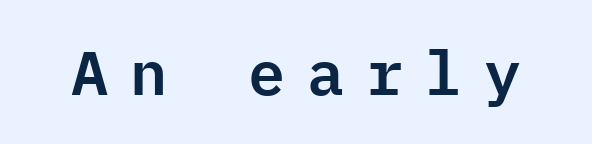
The image shows 62 px sans-serif type, upright, monospaced; set unusually wide letter spacing (+0.35 em), not underlined; low stroke contrast and a medium x-height.
